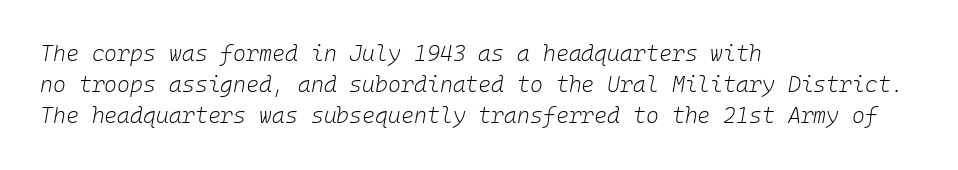
The image shows 22 px text type, italic (leaning right); set left-aligned, normal line spacing (1.42x), normal letter spacing, not underlined.
